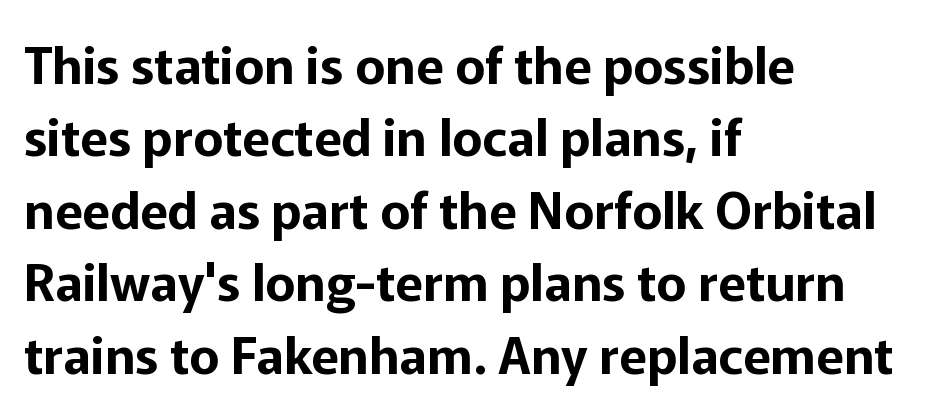
{"serif": "no", "italic": "no", "width": "normal", "stroke_contrast": "low", "x_height": "medium", "monospaced": "no", "underline": "no", "align": "left", "line_spacing": "normal", "line_spacing_ratio": 1.42, "letter_spacing": "normal", "letter_spacing_em": 0.0, "glyph_px": 51}
